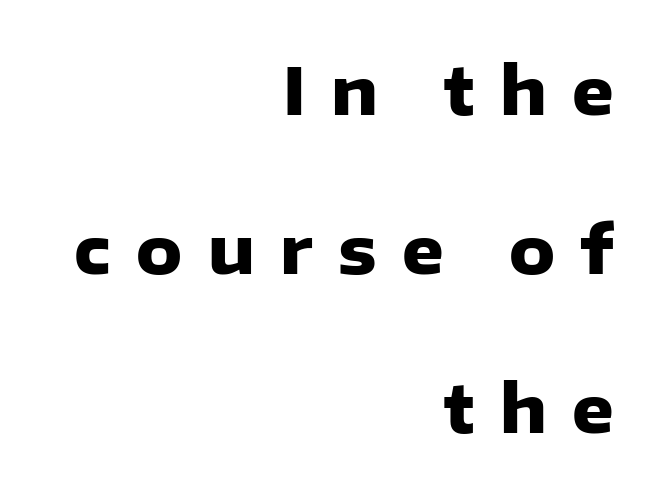
{"serif": "no", "italic": "no", "bold": "yes", "weight": "heavy", "width": "normal", "stroke_contrast": "low", "x_height": "medium", "monospaced": "no", "underline": "no", "align": "right", "line_spacing": "loose", "line_spacing_ratio": 2.45, "letter_spacing": "wide", "letter_spacing_em": 0.39, "glyph_px": 65}
